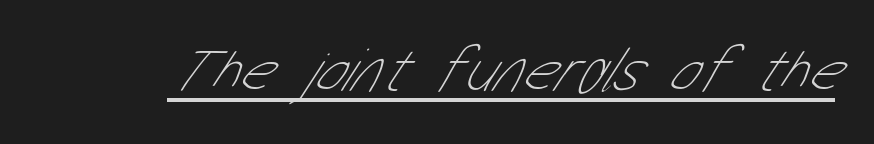
The image shows 63 px thin, condensed sans-serif type; set normal letter spacing, underlined; low stroke contrast and a medium x-height.
